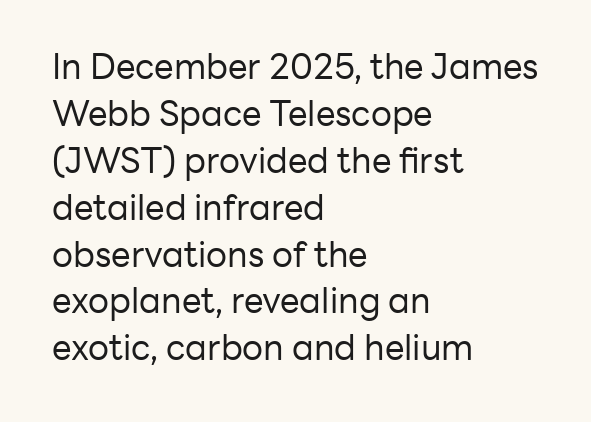
A roman cut, with each character standing at attention. Honestly, the row spacing looks completely unremarkable. Check the space under the baseline: it is left empty. Characters follow at the spacing the type designer built in.
